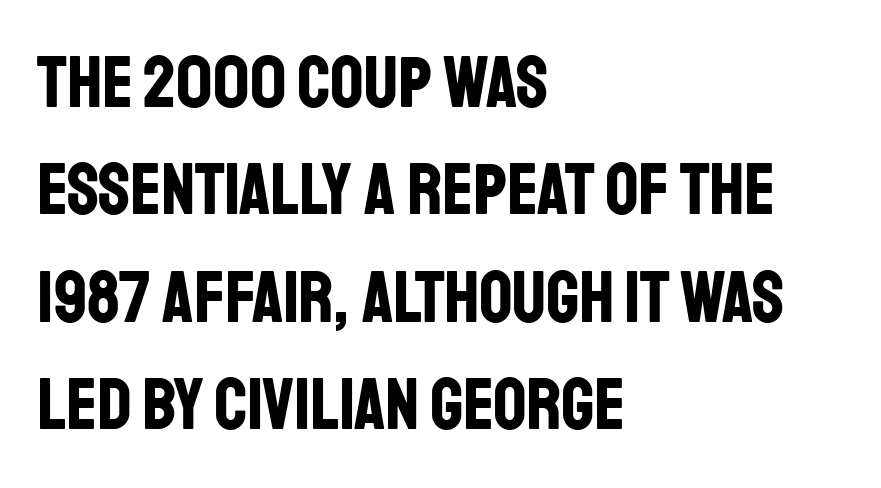
Q: Is the text bold? A: Yes.
Q: Is the text italic (slanted)? A: No, it is upright.
Q: Is the typeface a serif or a sans-serif typeface? A: Sans-serif.
Q: Is the text underlined? A: No.
Q: How is the paragraph aligned? A: Left-aligned.
Q: Is the spacing between letters normal or unusually wide? A: Normal.
Q: Is the spacing between lines tight, normal or loose? A: Normal.
Q: Width (condensed, normal, or wide)? A: Condensed.
Q: Stroke contrast? A: Low.
Q: x-height? A: Large.
Q: Monospaced? A: No.
